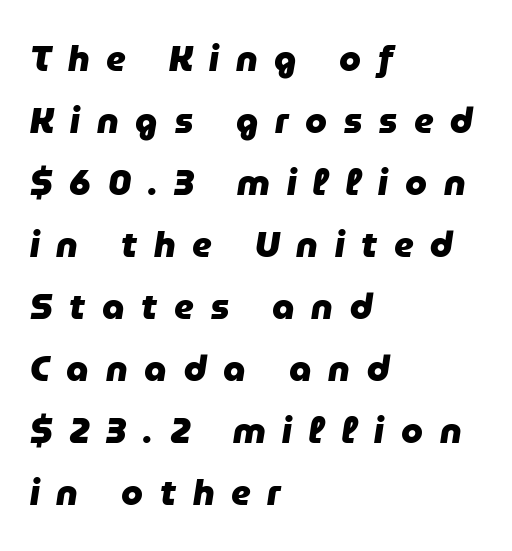
The image shows 35 px heavy type, italic (leaning right); set left-aligned, line spacing 1.77x, unusually wide letter spacing (+0.48 em), not underlined; low stroke contrast and a medium x-height.
